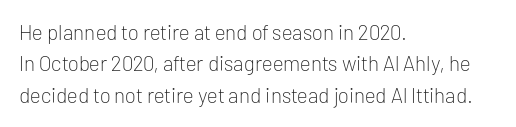
{"italic": "no", "bold": "no", "underline": "no", "align": "left", "line_spacing": "normal", "line_spacing_ratio": 1.49, "letter_spacing": "normal", "letter_spacing_em": 0.0, "glyph_px": 21}
